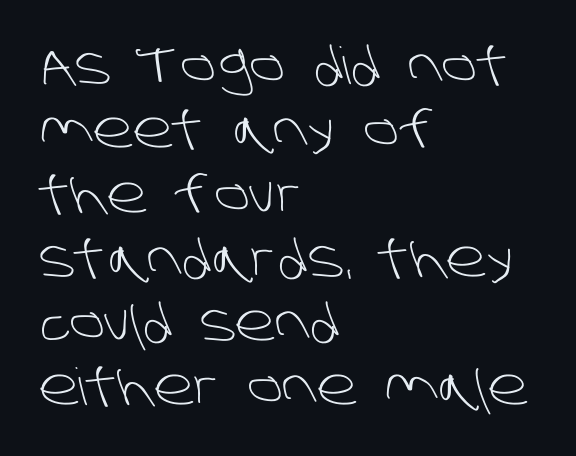
{"serif": "no", "bold": "no", "weight": "light", "width": "normal", "stroke_contrast": "low", "x_height": "large", "monospaced": "no", "underline": "no", "align": "left", "line_spacing": "normal", "line_spacing_ratio": 1.26, "letter_spacing": "normal", "letter_spacing_em": 0.0, "glyph_px": 51}
